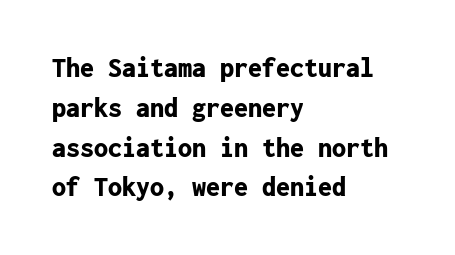
Descenders are the only things crossing below the line. Each letter, wide or thin by design, is forced into the same width here. Does the leading feel generous? No, just average. Layout note: lines flush left.
